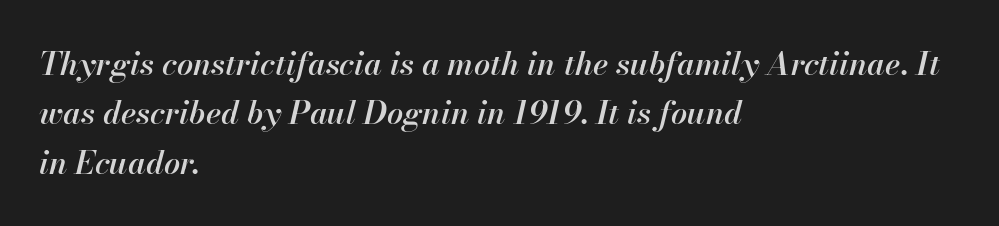
Reading down the column, the eye jumps a familiar distance to each next line. Rendered with sloped, italic letterforms. Here the designer chose a conventional face with non-uniform glyph widths. Students, this is semibold: more ink than regular, less than bold. Notice how the passage keeps a crisp vertical edge on the left only. Anything drawn beneath the words? Only blank space.
